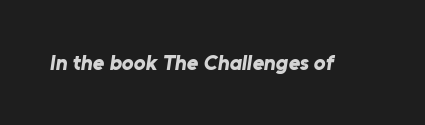
{"bold": "yes", "underline": "no", "letter_spacing": "normal", "letter_spacing_em": 0.0, "glyph_px": 22}
